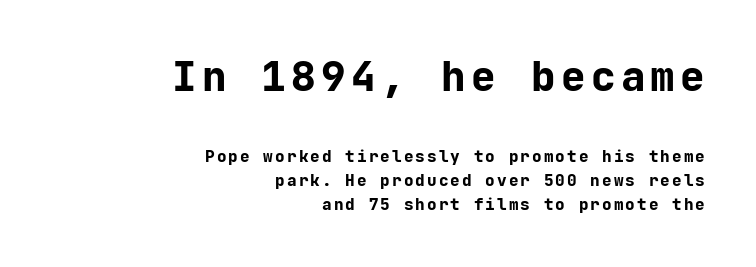
{"serif": "no", "italic": "no", "bold": "yes", "weight": "bold", "width": "normal", "stroke_contrast": "low", "x_height": "medium", "monospaced": "yes", "underline": "no", "align": "right", "line_spacing": "normal", "line_spacing_ratio": 1.51, "larger_block": "first", "size_ratio": 2.56, "glyph_px": 41}
